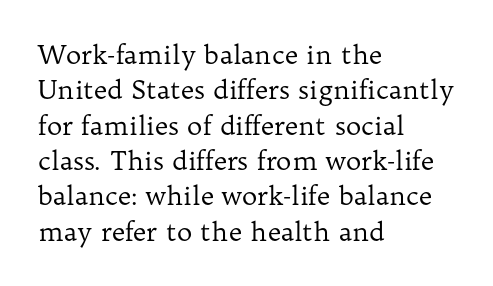
Vertically, the passage feels balanced, rows spaced as you'd expect. No italicization has been applied; the sample stays upright. A bare baseline throughout the passage. Think standard paragraph weight, or any step lighter than that.
